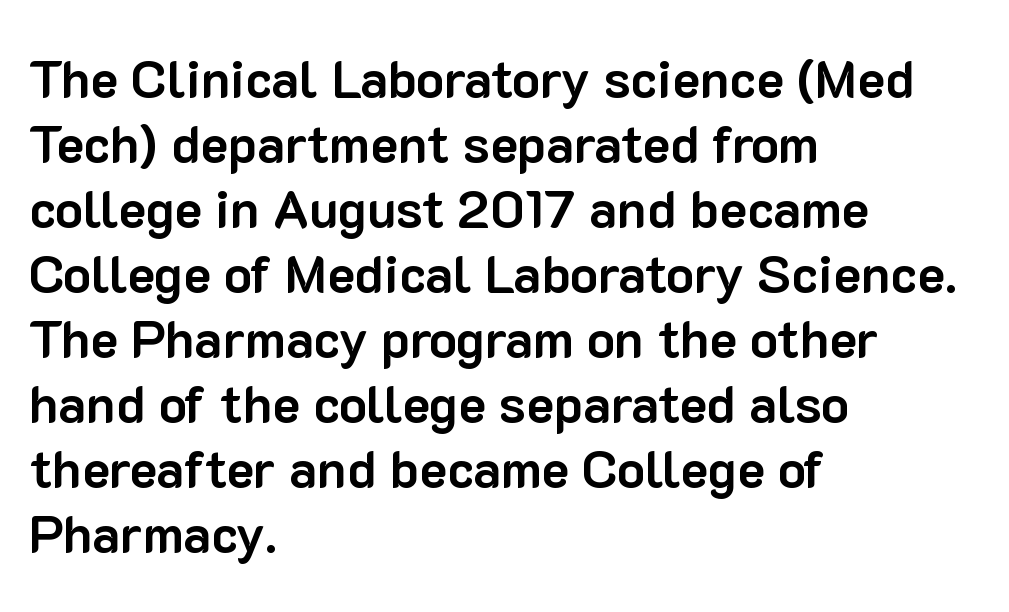
Are there feet on the stems? There aren't — it's a sans. Character widths vary here, with narrow letters taking less room than wide ones. The rows are spaced the way most documents space them. Has an underline been added? It has not. The characters look thick and weighty, a clear bold. The compositor pushed each line to the left boundary.
